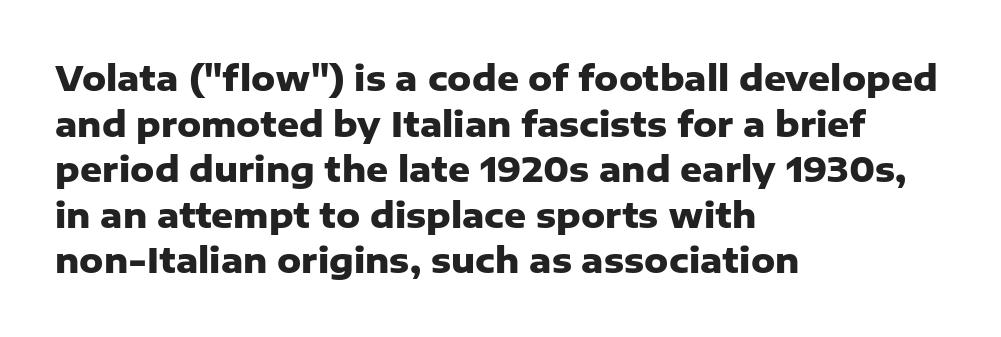
{"serif": "no", "italic": "no", "bold": "yes", "weight": "heavy", "width": "normal", "stroke_contrast": "low", "x_height": "medium", "monospaced": "no", "underline": "no", "align": "left", "line_spacing": "normal", "line_spacing_ratio": 1.34, "letter_spacing": "normal", "letter_spacing_em": 0.0, "glyph_px": 34}
